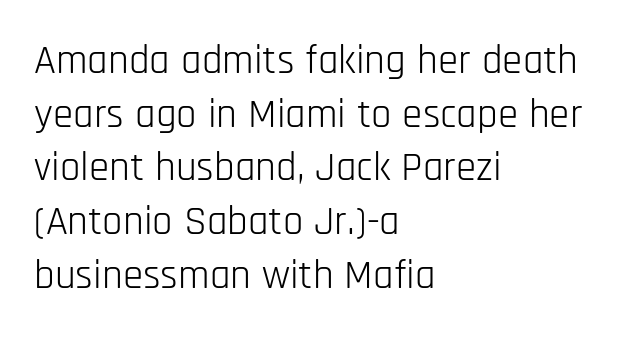
The image shows 41 px light, condensed sans-serif type, upright; set left-aligned, normal line spacing (1.31x), normal letter spacing, not underlined; low stroke contrast and a large x-height.
